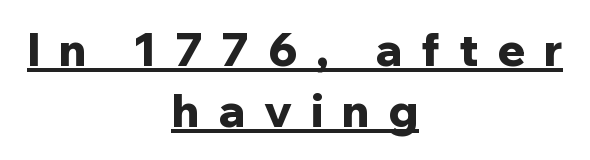
Look at the stroke-to-counter ratio: heavy, a bold. A roman cut, with each character standing at attention. Here the glyphs are tracked loosely, breaking word shapes into spaced letters. The face used here is a sans, in the tradition of grotesques and geometrics. Note the varied advance widths — an 'i' is clearly narrower than an 'm'. Notice how the passage keeps no hard edge, just a central spine.
